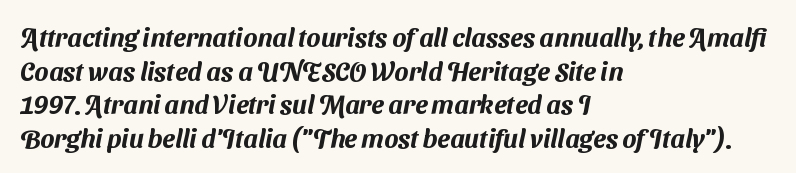
{"underline": "no", "align": "left", "line_spacing": "normal", "line_spacing_ratio": 1.29, "letter_spacing": "normal", "letter_spacing_em": 0.0, "glyph_px": 26}
